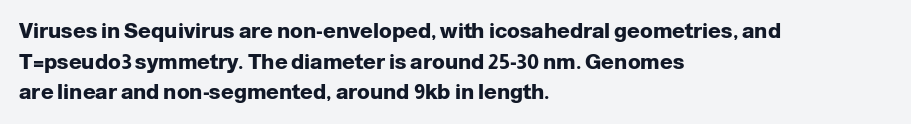
Glyph-to-glyph distance matches everyday printed text. If you drew a line through each stem, it would be perfectly vertical. Horizontal bands of white between lines are of average thickness. Type without underlining. The glyphs have the mass of a bold cut.
